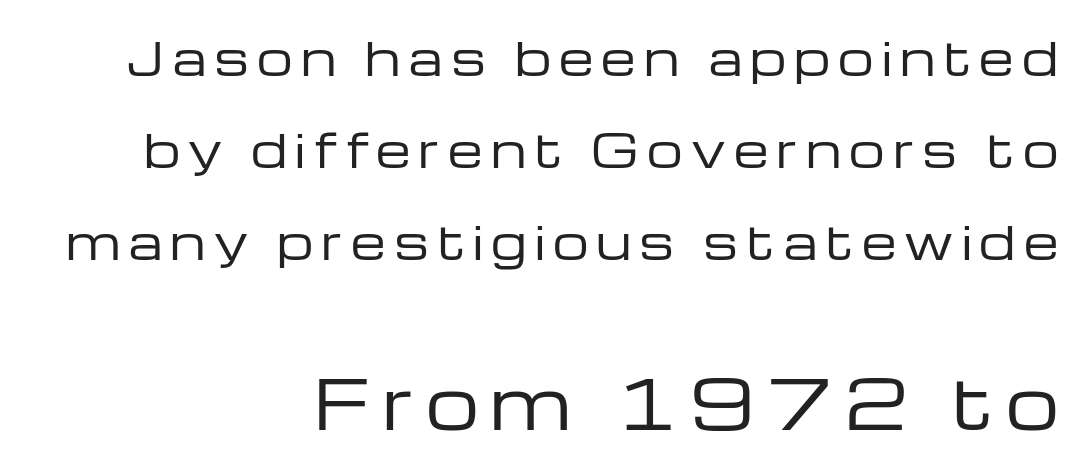
{"serif": "no", "italic": "no", "bold": "no", "weight": "regular", "width": "wide", "stroke_contrast": "low", "x_height": "medium", "monospaced": "no", "underline": "no", "align": "right", "line_spacing": "loose", "line_spacing_ratio": 2.04, "larger_block": "second", "size_ratio": 1.49, "glyph_px": 67}
